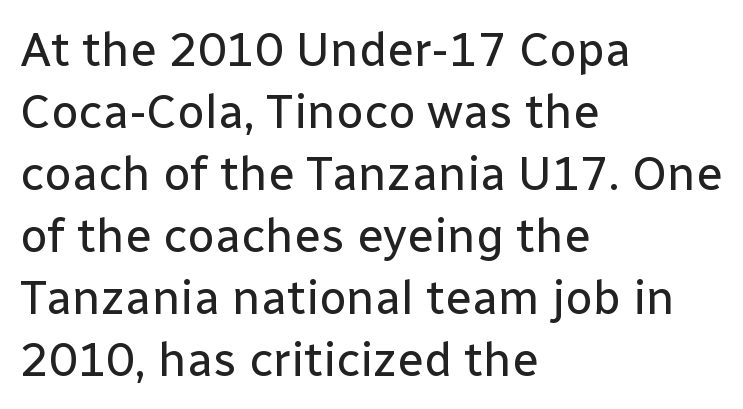
The image shows 48 px regular-weight sans-serif type, upright; set left-aligned, normal line spacing (1.29x), normal letter spacing, not underlined; low stroke contrast and a medium x-height.
